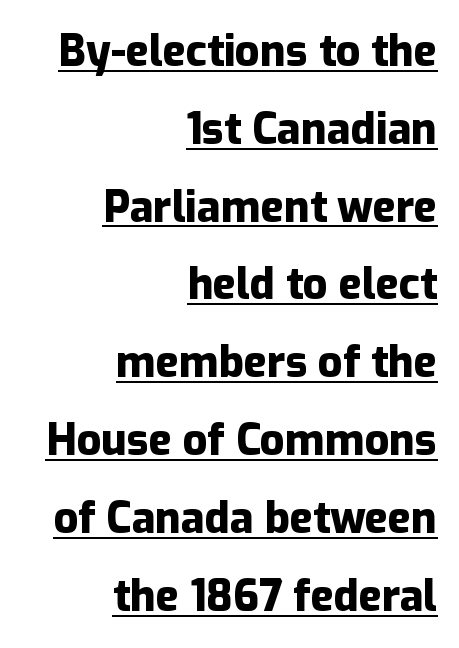
The image shows 43 px heavy sans-serif type, upright; set right-aligned, line spacing 1.81x, normal letter spacing, underlined; low stroke contrast and a medium x-height.
